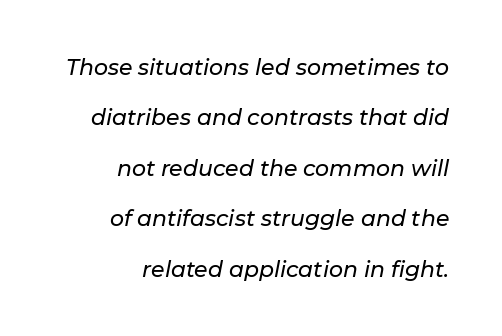
The image shows 22 px text type, italic (leaning right); set right-aligned, loose line spacing (2.29x), normal letter spacing, not underlined.
